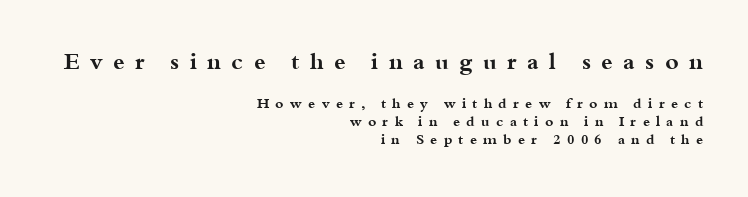
{"italic": "no", "bold": "yes", "underline": "no", "align": "right", "line_spacing": "normal", "line_spacing_ratio": 1.29, "letter_spacing": "wide", "letter_spacing_em": 0.45, "larger_block": "first", "size_ratio": 1.64, "glyph_px": 23}
